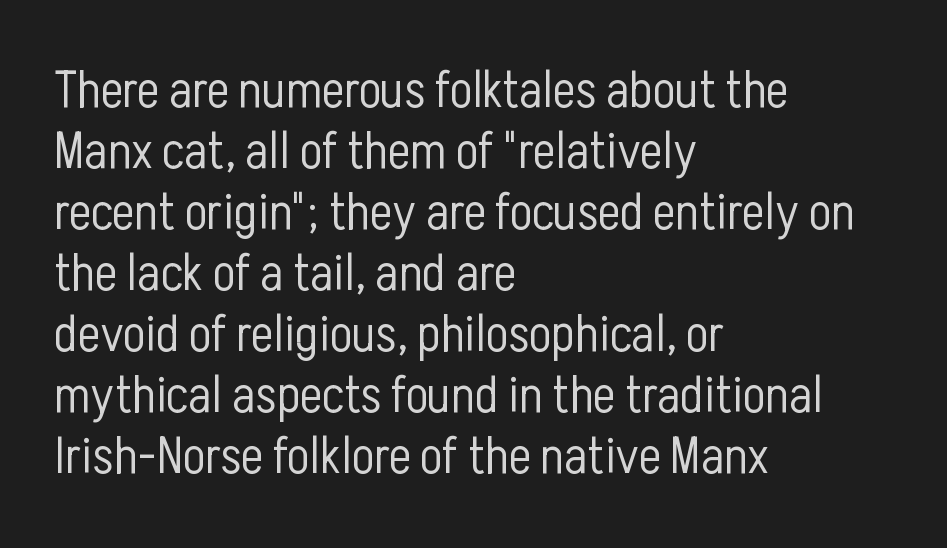
The image shows 53 px light, condensed sans-serif type, upright; set left-aligned, tight line spacing (1.15x), normal letter spacing, not underlined; low stroke contrast and a medium x-height.
